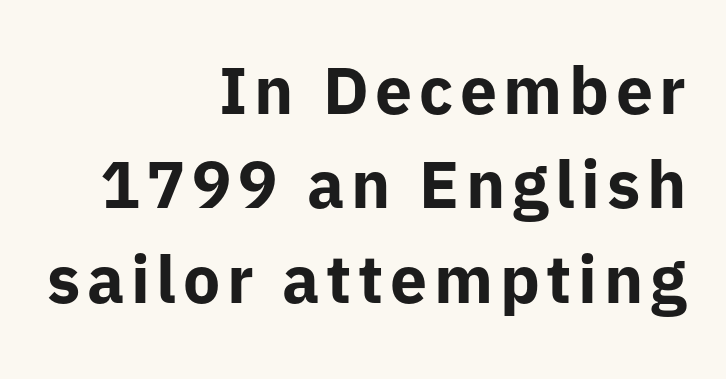
{"serif": "no", "italic": "no", "bold": "yes", "weight": "bold", "width": "normal", "stroke_contrast": "low", "x_height": "medium", "monospaced": "no", "underline": "no", "align": "right", "line_spacing": "normal", "line_spacing_ratio": 1.43, "glyph_px": 66}
